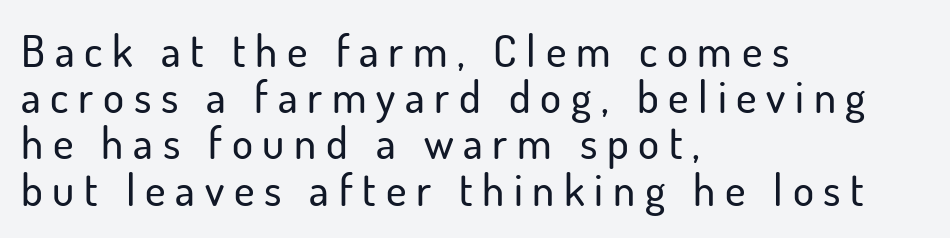
Varying glyph widths throughout — classic text-font behaviour. Nope, no serifs anywhere on these letters. The foot of each line stays bare and open. Nope, not italic — everything's standing straight. Does extra space separate the letters? Yes, quite a lot of it. Is there much room between lines? No — they nearly touch.
